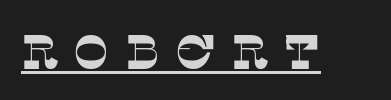
The image shows 48 px thin serif type; set unusually wide letter spacing (+0.31 em), underlined; low stroke contrast and a large x-height.
